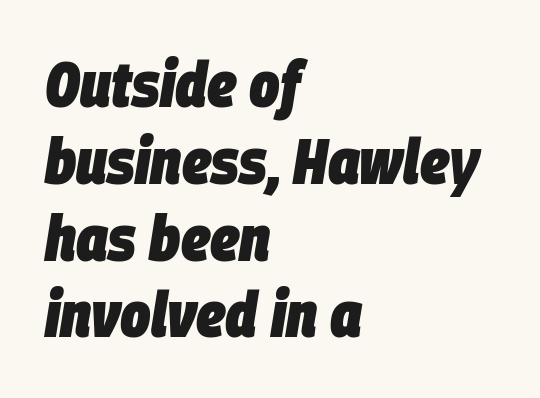
{"italic": "yes", "lean": "right", "slant_degrees": 9, "bold": "yes", "weight": "heavy", "width": "condensed", "stroke_contrast": "low", "x_height": "large", "monospaced": "no", "underline": "no", "align": "left", "line_spacing_ratio": 1.2, "letter_spacing": "normal", "letter_spacing_em": 0.0, "glyph_px": 64}
